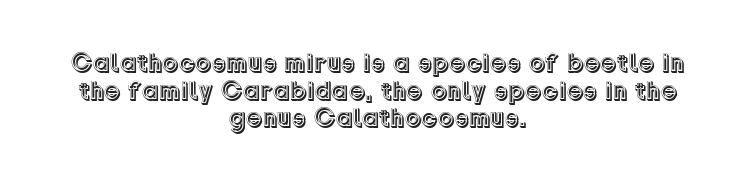
The image shows 26 px text type, upright; set centered, tight line spacing (1.06x), normal letter spacing, not underlined.
